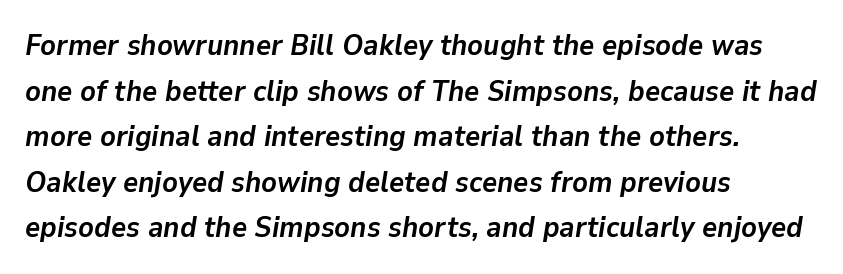
Q: Is the text bold? A: Yes.
Q: Is the text italic (slanted)? A: Yes, it leans right by about 9 degrees.
Q: Is the text underlined? A: No.
Q: How is the paragraph aligned? A: Left-aligned.
Q: Is the spacing between letters normal or unusually wide? A: Normal.
Q: Is the spacing between lines tight, normal or loose? A: Normal.
Q: Width (condensed, normal, or wide)? A: Normal.
Q: Stroke contrast? A: Low.
Q: x-height? A: Medium.
Q: Monospaced? A: No.
